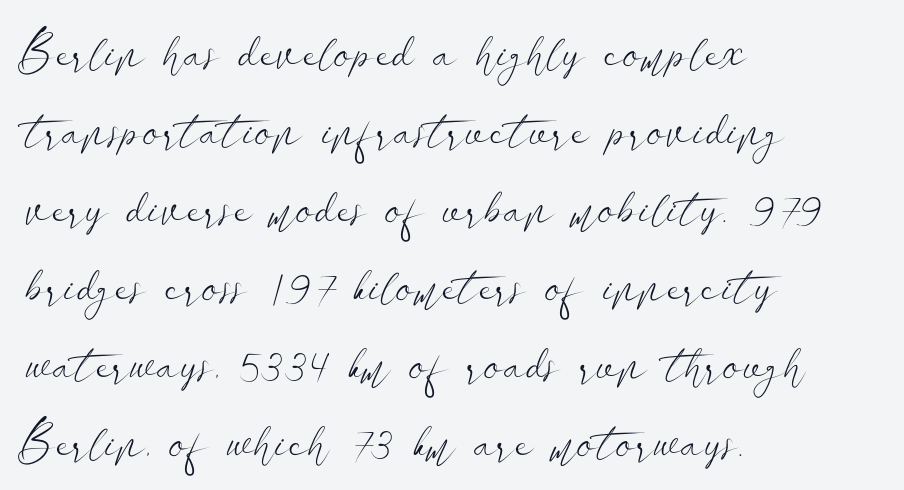
The image shows 50 px light, wide sans-serif type; set left-aligned, normal line spacing (1.56x), normal letter spacing, not underlined; low stroke contrast and a small x-height.
